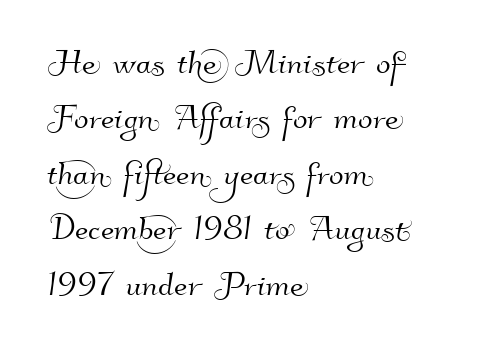
{"serif": "no", "width": "normal", "stroke_contrast": "high", "x_height": "small", "monospaced": "no", "underline": "no", "align": "left", "line_spacing": "normal", "line_spacing_ratio": 1.29, "letter_spacing": "normal", "letter_spacing_em": 0.0, "glyph_px": 43}
